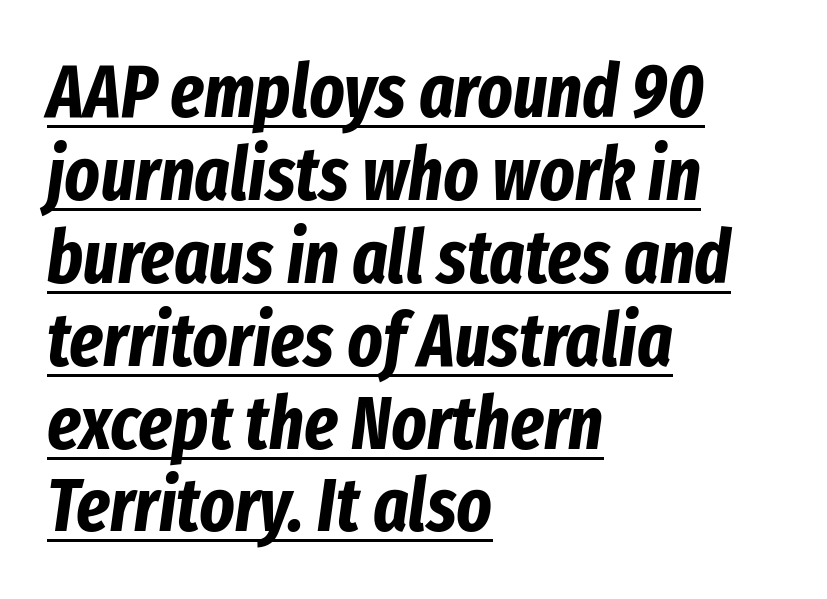
Typeset ragged right — the left edge is the straight one. Looking at the ascenders, they clearly lean. Nobody touched the tracking dial on this one. Check the space under the baseline: a stroke is drawn there. Students, observe: this is what under-led, compact text looks like. Looks like regular typesetting: each glyph gets only the width it needs.
